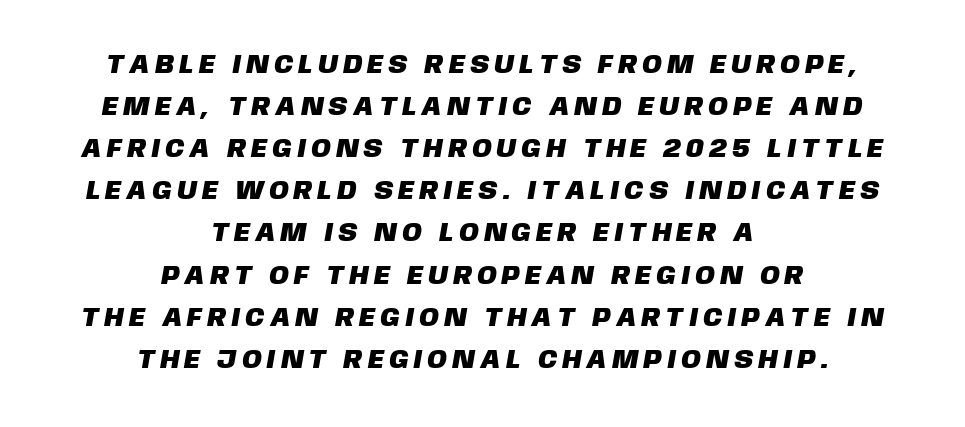
Q: Is the text underlined? A: No.
Q: How is the paragraph aligned? A: Centered.
Q: Is the spacing between letters normal or unusually wide? A: Unusually wide.
Q: Is the spacing between lines tight, normal or loose? A: Normal.
